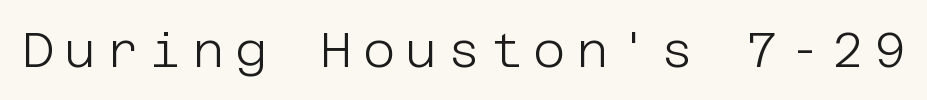
Q: Is the text bold? A: No.
Q: Is the text italic (slanted)? A: No, it is upright.
Q: Is the typeface a serif or a sans-serif typeface? A: Sans-serif.
Q: Is the text underlined? A: No.
Q: Is the spacing between letters normal or unusually wide? A: Unusually wide.
Q: Width (condensed, normal, or wide)? A: Normal.
Q: Stroke contrast? A: Low.
Q: x-height? A: Large.
